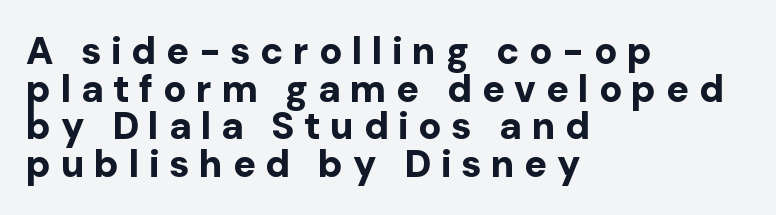
{"serif": "no", "italic": "no", "bold": "yes", "weight": "bold", "width": "normal", "stroke_contrast": "low", "x_height": "medium", "monospaced": "no", "underline": "no", "align": "left", "line_spacing": "tight", "line_spacing_ratio": 0.99, "letter_spacing": "wide", "letter_spacing_em": 0.25, "glyph_px": 38}
